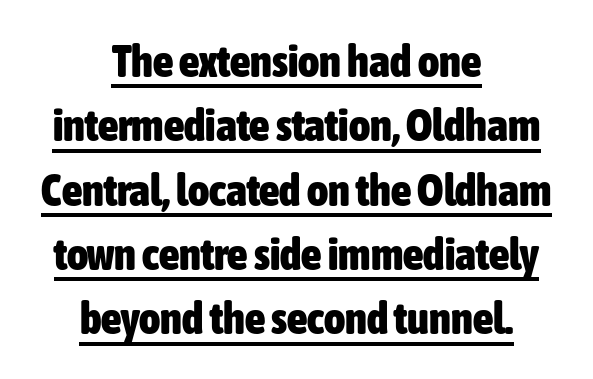
The image shows 45 px heavy, condensed sans-serif type, upright; set centered, normal line spacing (1.43x), normal letter spacing, underlined; low stroke contrast and a medium x-height.
